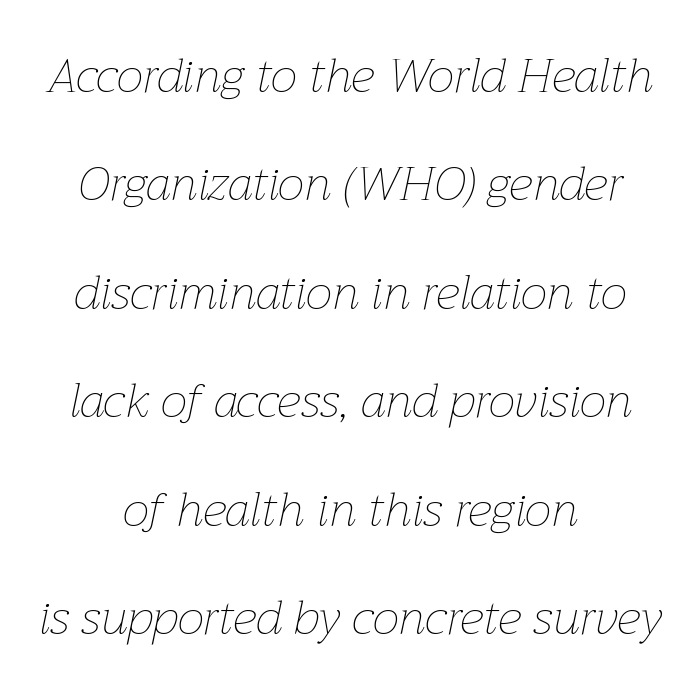
Q: Is the text bold? A: No.
Q: Is the text italic (slanted)? A: Yes, it leans right by about 12 degrees.
Q: Is the text underlined? A: No.
Q: How is the paragraph aligned? A: Centered.
Q: Is the spacing between letters normal or unusually wide? A: Normal.
Q: Is the spacing between lines tight, normal or loose? A: Loose.
Q: Width (condensed, normal, or wide)? A: Normal.
Q: Stroke contrast? A: Low.
Q: x-height? A: Medium.
Q: Monospaced? A: No.
